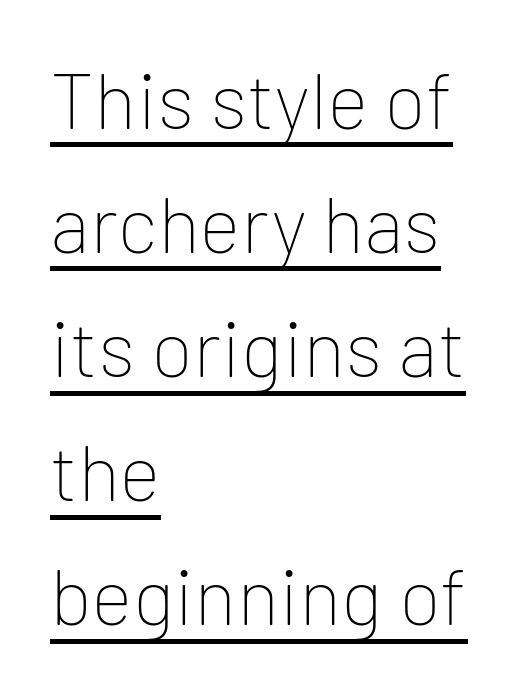
The image shows 79 px thin sans-serif type, upright; set left-aligned, normal line spacing (1.57x), normal letter spacing, underlined; low stroke contrast and a medium x-height.
